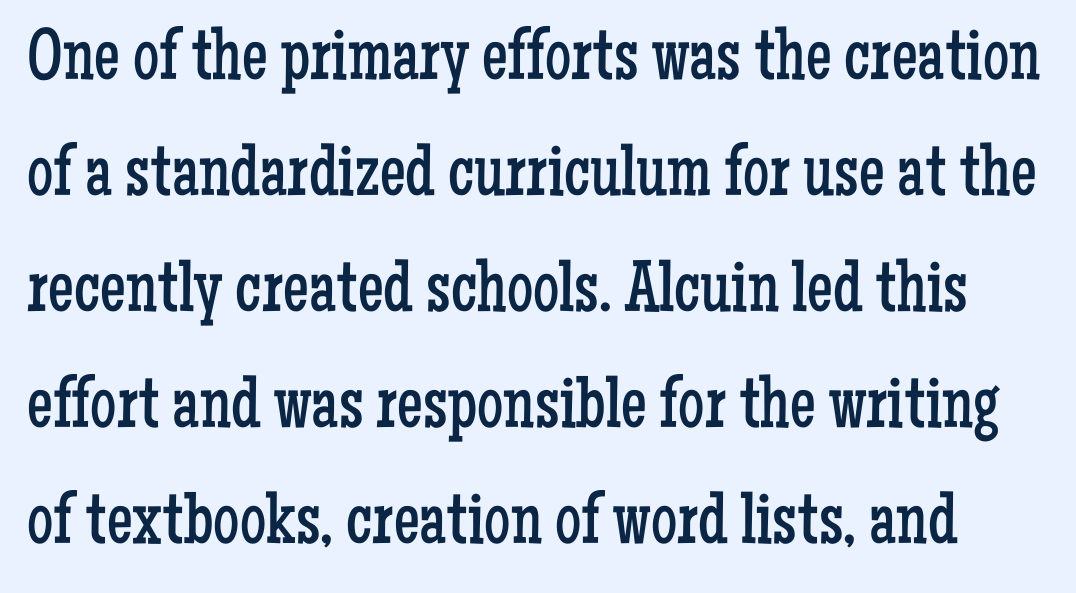
{"serif": "yes", "italic": "no", "bold": "no", "weight": "regular", "width": "condensed", "stroke_contrast": "low", "x_height": "medium", "monospaced": "no", "underline": "no", "line_spacing": "normal", "line_spacing_ratio": 1.59, "letter_spacing": "normal", "letter_spacing_em": 0.0, "glyph_px": 73}
